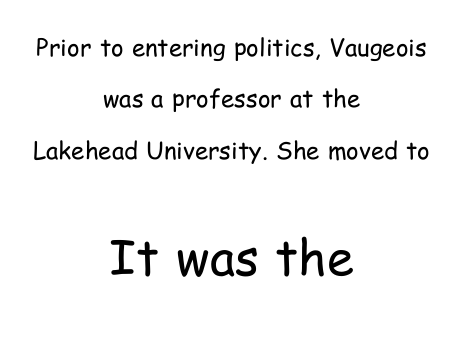
Q: Is the text bold? A: No.
Q: Is the text italic (slanted)? A: No, it is upright.
Q: Is the typeface a serif or a sans-serif typeface? A: Sans-serif.
Q: Is the text underlined? A: No.
Q: How is the paragraph aligned? A: Centered.
Q: Is the spacing between letters normal or unusually wide? A: Normal.
Q: Is the spacing between lines tight, normal or loose? A: Loose.
Q: Which block of text is set in a larger size, the first (top) or the second (bottom)? A: The second (bottom) one.
Q: Width (condensed, normal, or wide)? A: Condensed.
Q: Stroke contrast? A: Low.
Q: x-height? A: Medium.
Q: Monospaced? A: No.
